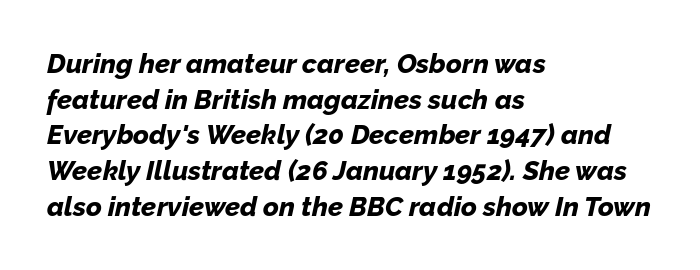
The image shows 27 px bold type, italic (leaning right); set left-aligned, normal line spacing (1.32x), normal letter spacing, not underlined.
